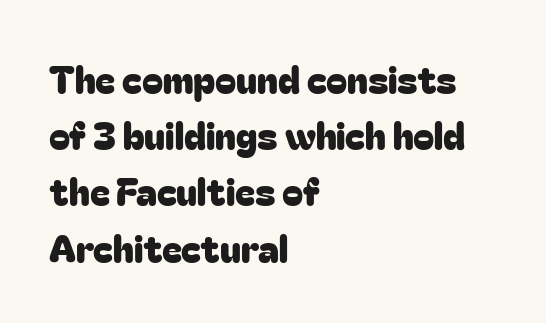
{"serif": "no", "italic": "no", "width": "normal", "stroke_contrast": "low", "x_height": "medium", "monospaced": "no", "underline": "no", "align": "left", "line_spacing": "normal", "line_spacing_ratio": 1.48, "letter_spacing": "normal", "letter_spacing_em": 0.0, "glyph_px": 38}
